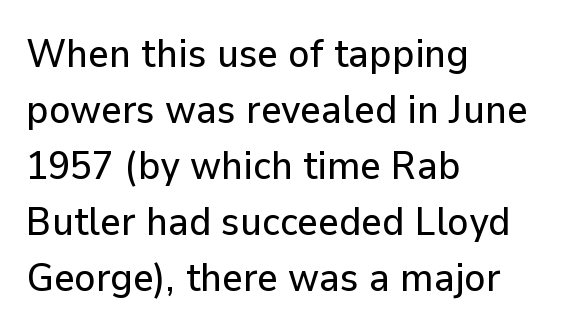
Q: Is the text italic (slanted)? A: No, it is upright.
Q: Is the typeface a serif or a sans-serif typeface? A: Sans-serif.
Q: Is the text underlined? A: No.
Q: How is the paragraph aligned? A: Left-aligned.
Q: Is the spacing between letters normal or unusually wide? A: Normal.
Q: Is the spacing between lines tight, normal or loose? A: Normal.
Q: Width (condensed, normal, or wide)? A: Normal.
Q: Stroke contrast? A: Low.
Q: x-height? A: Medium.
Q: Monospaced? A: No.
